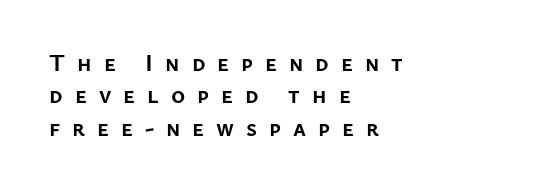
Q: Is the text bold? A: Yes.
Q: Is the text italic (slanted)? A: No, it is upright.
Q: Is the text underlined? A: No.
Q: How is the paragraph aligned? A: Left-aligned.
Q: Is the spacing between letters normal or unusually wide? A: Unusually wide.
Q: Is the spacing between lines tight, normal or loose? A: Normal.
